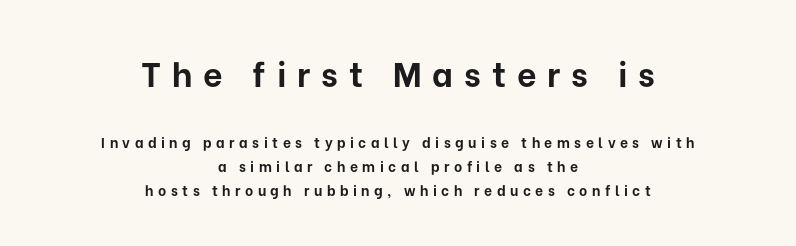
Q: Is the text bold? A: Yes.
Q: Is the text italic (slanted)? A: No, it is upright.
Q: Is the typeface a serif or a sans-serif typeface? A: Sans-serif.
Q: Is the text underlined? A: No.
Q: How is the paragraph aligned? A: Centered.
Q: Is the spacing between letters normal or unusually wide? A: Unusually wide.
Q: Is the spacing between lines tight, normal or loose? A: Normal.
Q: Which block of text is set in a larger size, the first (top) or the second (bottom)? A: The first (top) one.
Q: Width (condensed, normal, or wide)? A: Normal.
Q: Stroke contrast? A: Low.
Q: x-height? A: Medium.
Q: Monospaced? A: No.
